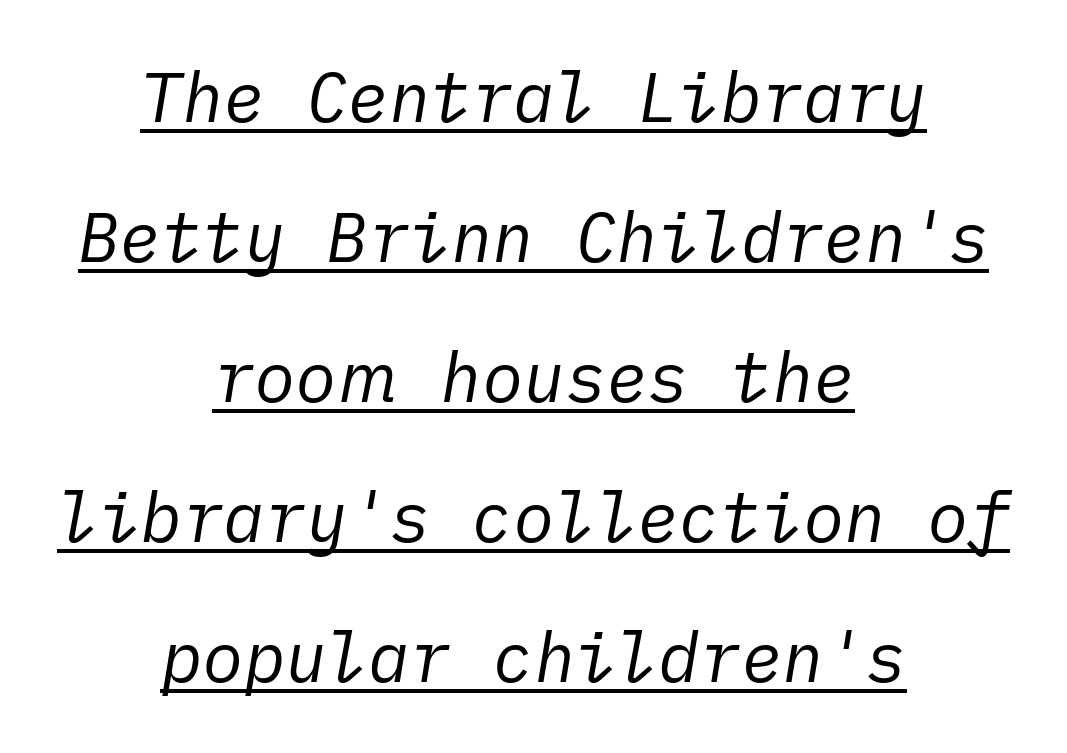
The image shows 69 px regular-weight type, italic (leaning right); set centered, loose line spacing (2.03x), normal letter spacing, underlined; low stroke contrast and a medium x-height.
